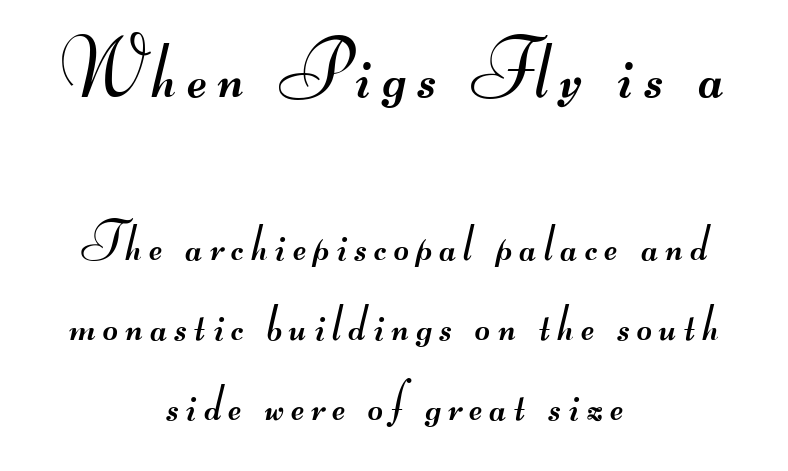
Q: Is the text bold? A: No.
Q: Is the typeface a serif or a sans-serif typeface? A: Sans-serif.
Q: Is the text underlined? A: No.
Q: How is the paragraph aligned? A: Centered.
Q: Is the spacing between lines tight, normal or loose? A: Normal.
Q: Which block of text is set in a larger size, the first (top) or the second (bottom)? A: The first (top) one.
Q: Width (condensed, normal, or wide)? A: Wide.
Q: Stroke contrast? A: Medium.
Q: Monospaced? A: No.
